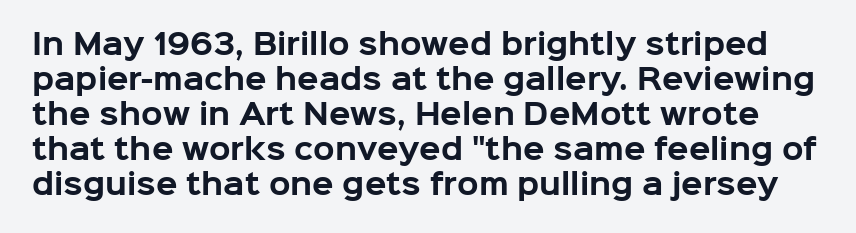
The gaps between neighbouring characters are ordinary and unremarkable. On the weight axis this lands at bold, roughly 700. Decoration check: the copy has no underline. The line-height multiplier appears to be the usual default.
